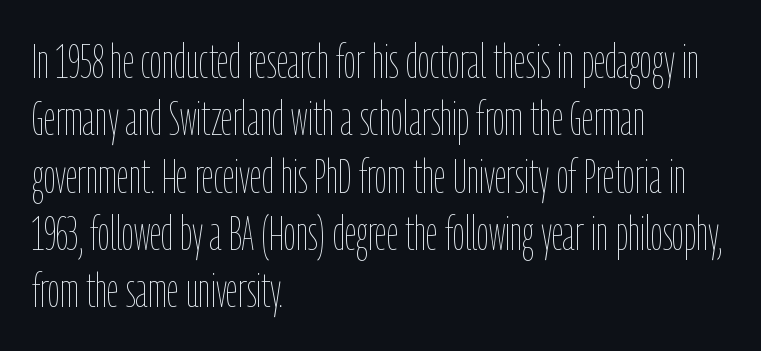
The image shows 47 px thin, condensed type, upright; set left-aligned, line spacing 1.22x, normal letter spacing, not underlined; low stroke contrast and a medium x-height.
